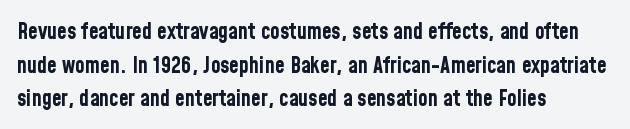
{"italic": "no", "bold": "yes", "underline": "no", "align": "left", "line_spacing": "normal", "line_spacing_ratio": 1.53, "letter_spacing": "normal", "letter_spacing_em": 0.0, "glyph_px": 22}
